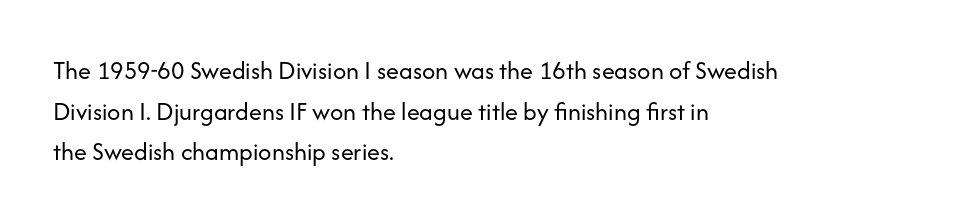
{"italic": "no", "bold": "no", "underline": "no", "align": "left", "line_spacing": "normal", "line_spacing_ratio": 1.56, "letter_spacing": "normal", "letter_spacing_em": 0.0, "glyph_px": 26}
